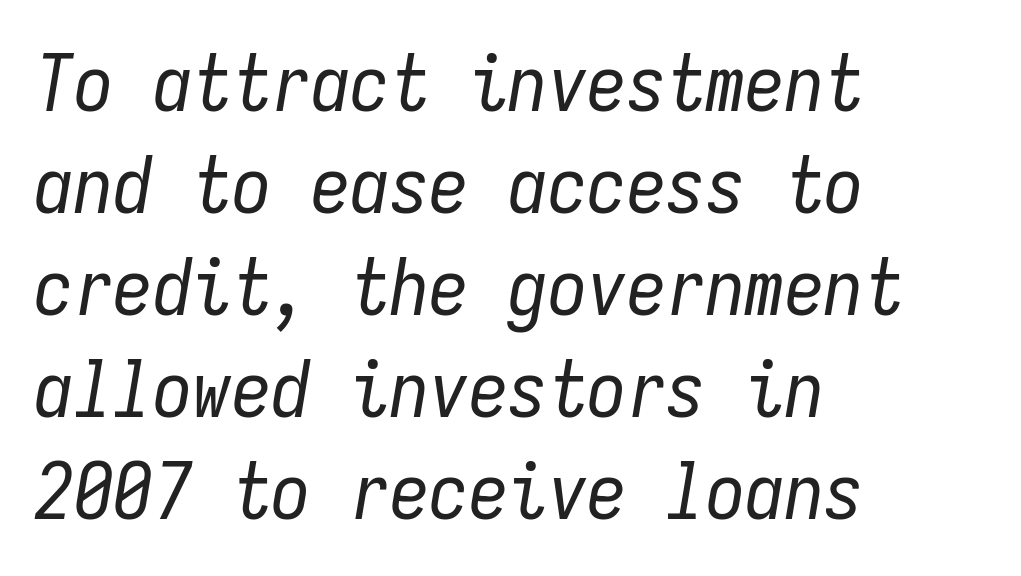
The image shows 79 px regular-weight, condensed type, italic (leaning right), monospaced; set left-aligned, normal line spacing (1.29x), normal letter spacing, not underlined; low stroke contrast and a medium x-height.
